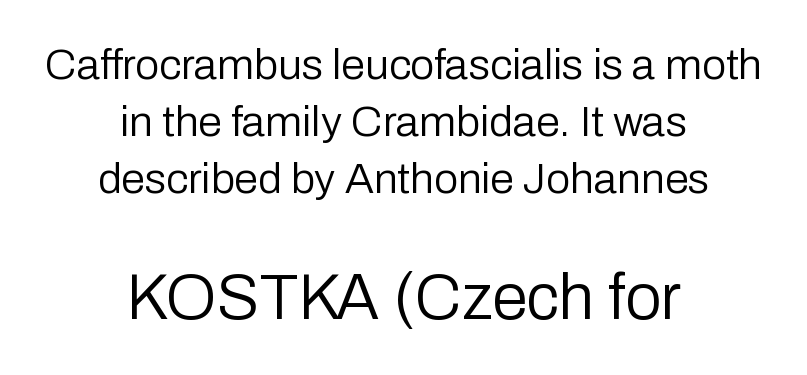
{"serif": "no", "italic": "no", "bold": "no", "weight": "regular", "width": "normal", "stroke_contrast": "low", "x_height": "medium", "monospaced": "no", "underline": "no", "align": "center", "line_spacing": "normal", "line_spacing_ratio": 1.32, "letter_spacing": "normal", "letter_spacing_em": 0.0, "larger_block": "second", "size_ratio": 1.49, "glyph_px": 64}
